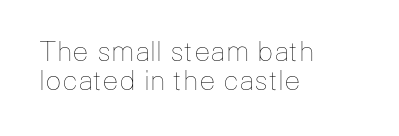
The image shows 27 px text type, upright; set left-aligned, tight line spacing (1.09x), normal letter spacing, not underlined.
